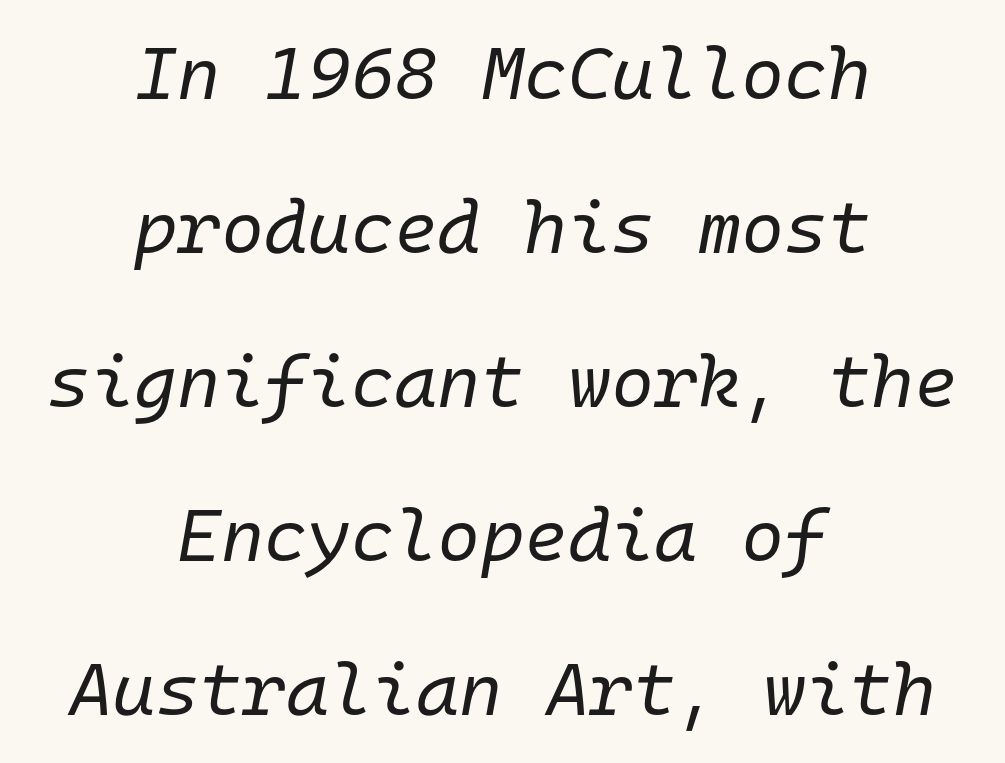
One-word summary of the alignment: center. Posture: slanted. The area under the type is left untouched. The block of text is sparse from top to bottom, with ample space between rows.
